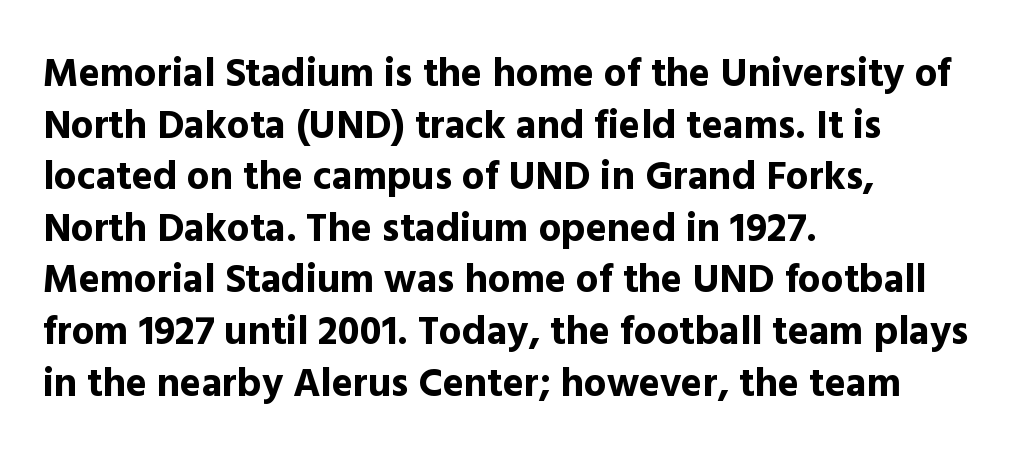
{"serif": "no", "italic": "no", "bold": "yes", "weight": "bold", "width": "normal", "x_height": "medium", "monospaced": "no", "underline": "no", "align": "left", "line_spacing": "normal", "line_spacing_ratio": 1.29, "letter_spacing": "normal", "letter_spacing_em": 0.0, "glyph_px": 40}
